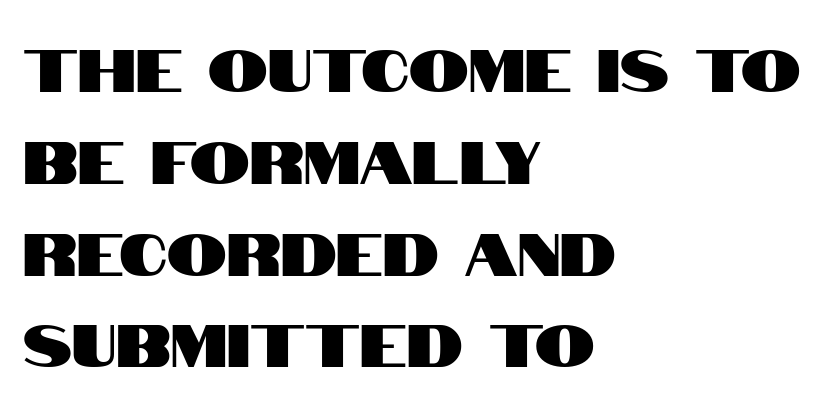
The image shows 60 px condensed sans-serif type, upright; set left-aligned, normal line spacing (1.53x), normal letter spacing, not underlined; high stroke contrast and a large x-height.
